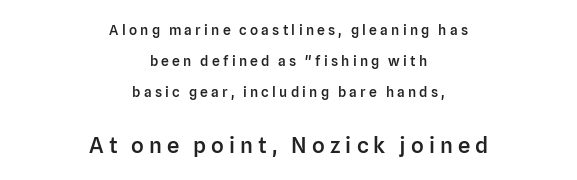
{"italic": "no", "bold": "semi", "underline": "no", "align": "center", "line_spacing": "loose", "line_spacing_ratio": 2.2, "letter_spacing": "wide", "letter_spacing_em": 0.23, "larger_block": "second", "size_ratio": 1.57, "glyph_px": 22}
